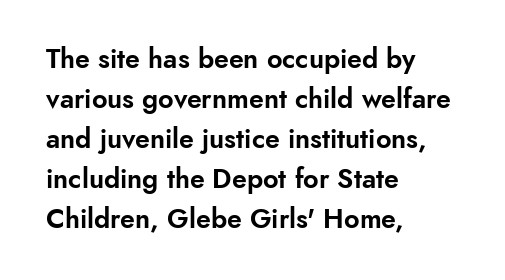
Regular leading. The zone under the glyphs is completely vacant. Italic? Not at all — the glyphs are vertical. A typesetter would call this zero additional tracking. Leftover space on each line is placed entirely after the last word.
